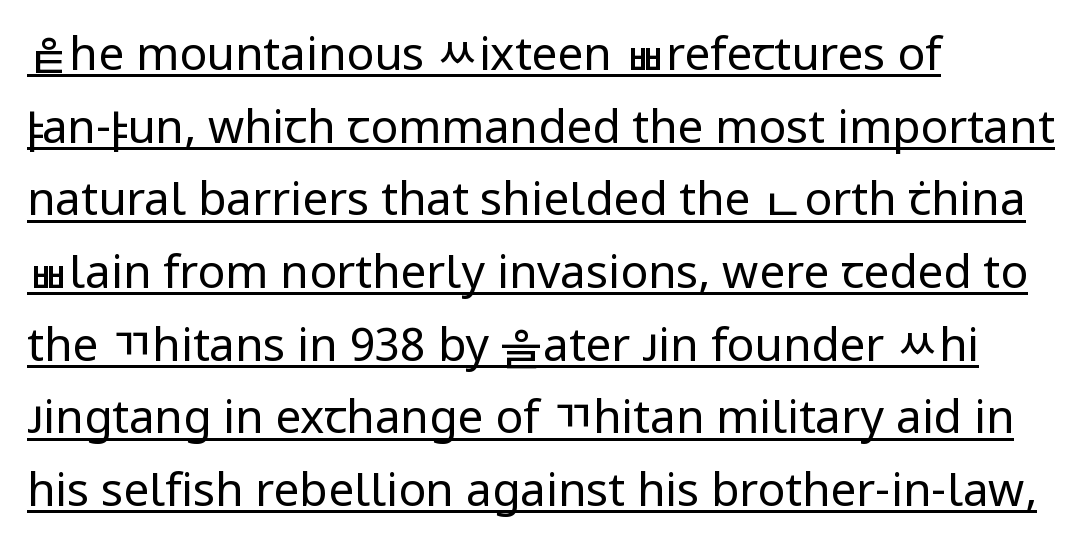
{"serif": "no", "italic": "no", "bold": "no", "weight": "regular", "width": "normal", "stroke_contrast": "low", "x_height": "medium", "monospaced": "no", "underline": "yes", "align": "left", "line_spacing": "normal", "line_spacing_ratio": 1.58, "letter_spacing": "normal", "letter_spacing_em": 0.0, "glyph_px": 46}
